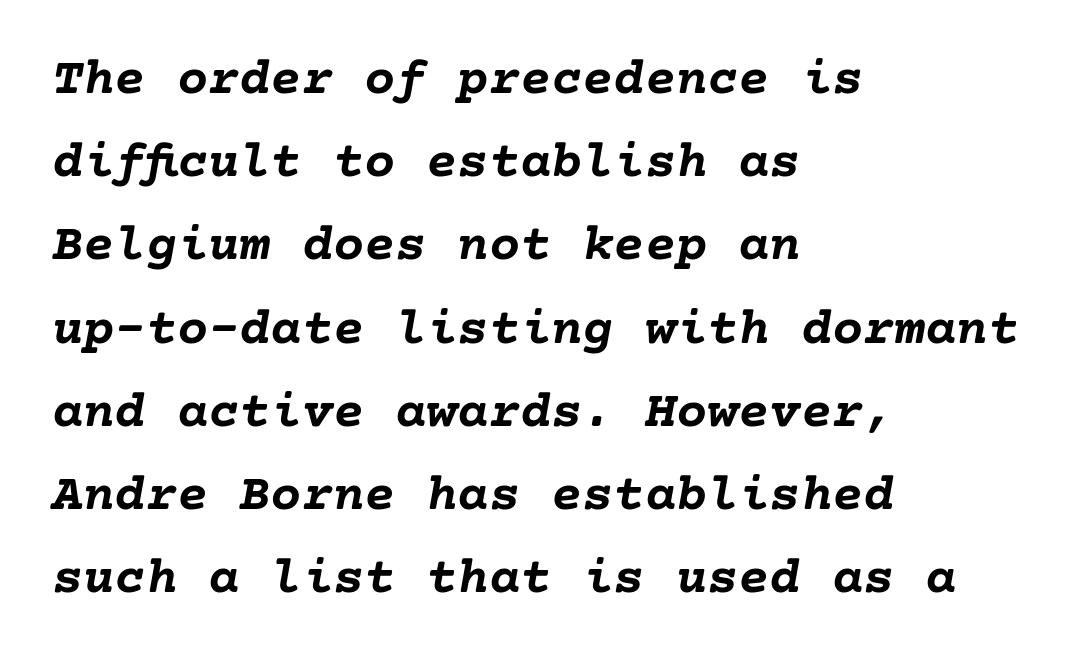
The image shows 52 px semibold type, italic (leaning right); set left-aligned, normal line spacing (1.6x), normal letter spacing, not underlined; low stroke contrast and a medium x-height.
